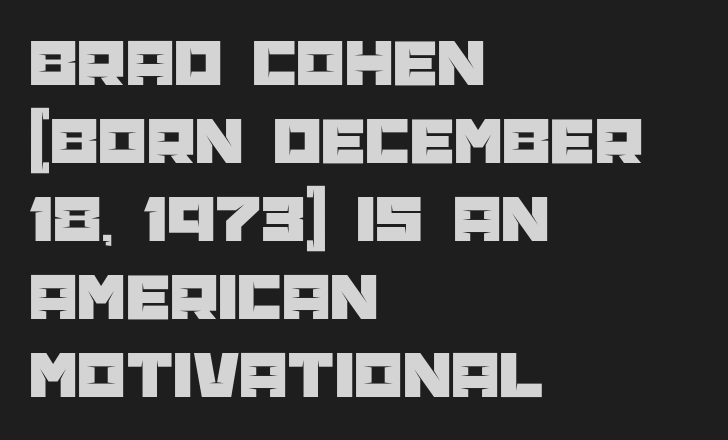
Regarding serifs, this sample does without them. The gaps between neighbouring characters are ordinary and unremarkable. Type without underlining. Typeset ragged right — the left edge is the straight one. This sample has the flowing, uneven cadence of proportional lettering. The letters stand upright; this is a roman face.
